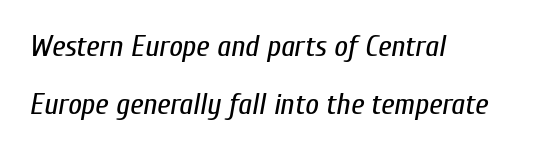
{"italic": "yes", "lean": "right", "slant_degrees": 10, "bold": "no", "weight": "regular", "width": "condensed", "stroke_contrast": "low", "x_height": "medium", "monospaced": "no", "underline": "no", "align": "left", "line_spacing": "loose", "line_spacing_ratio": 1.93, "letter_spacing": "normal", "letter_spacing_em": 0.0, "glyph_px": 30}
